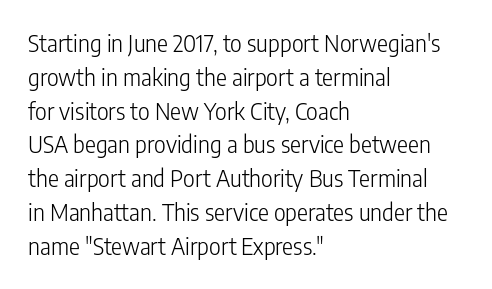
The image shows 23 px text type, upright; set left-aligned, normal line spacing (1.47x), normal letter spacing, not underlined.
